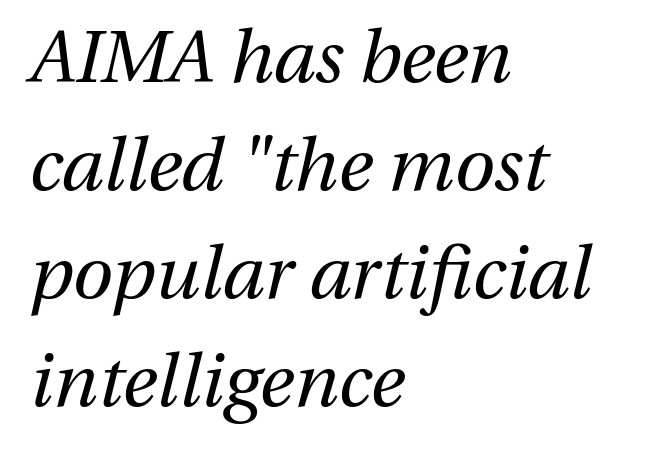
{"italic": "yes", "lean": "right", "slant_degrees": 13, "bold": "no", "weight": "regular", "width": "normal", "stroke_contrast": "medium", "x_height": "medium", "monospaced": "no", "underline": "no", "align": "left", "line_spacing": "normal", "line_spacing_ratio": 1.48, "letter_spacing": "normal", "letter_spacing_em": 0.0, "glyph_px": 73}
